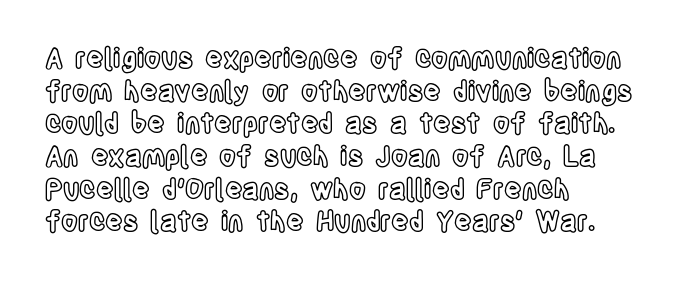
Q: Is the text italic (slanted)? A: No, it is upright.
Q: Is the text underlined? A: No.
Q: How is the paragraph aligned? A: Left-aligned.
Q: Is the spacing between letters normal or unusually wide? A: Normal.
